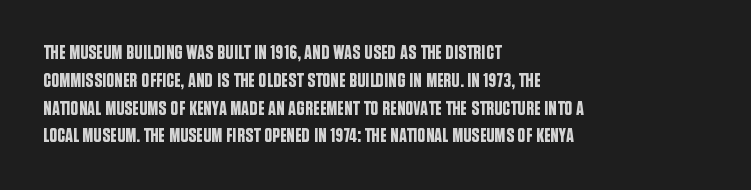
The image shows 20 px text type, upright; set left-aligned, normal line spacing (1.39x), normal letter spacing, not underlined.
